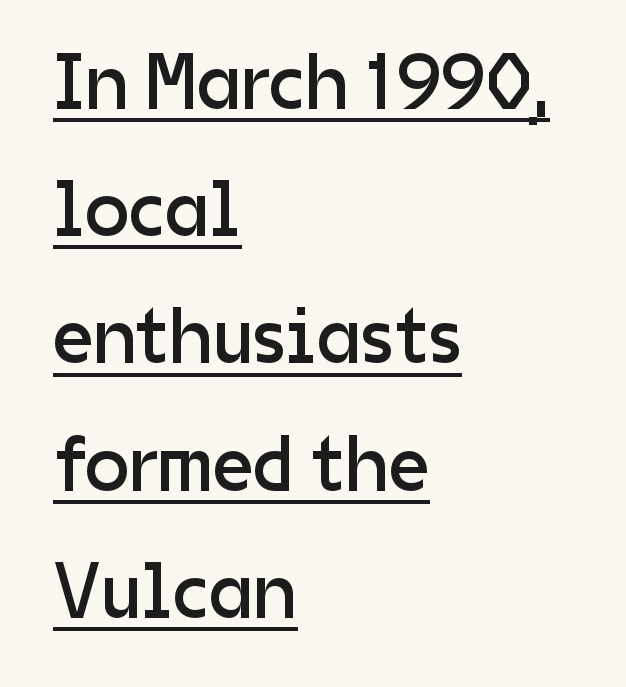
{"serif": "no", "italic": "no", "bold": "no", "weight": "regular", "width": "normal", "stroke_contrast": "low", "x_height": "medium", "monospaced": "no", "underline": "yes", "align": "left", "line_spacing": "normal", "line_spacing_ratio": 1.59, "letter_spacing": "normal", "letter_spacing_em": 0.0, "glyph_px": 80}
